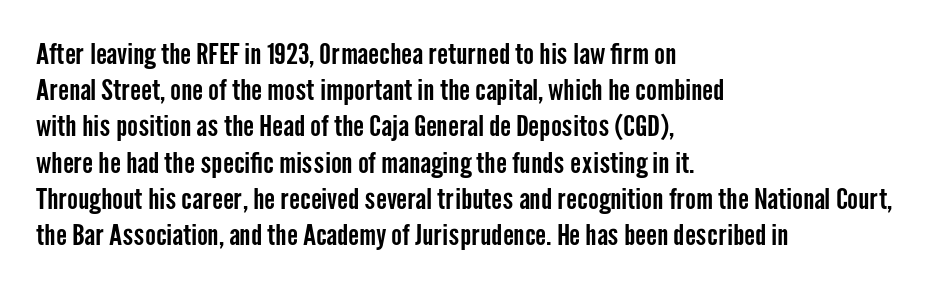
The image shows 29 px condensed sans-serif type, upright; set left-aligned, normal line spacing (1.25x), normal letter spacing, not underlined; low stroke contrast and a medium x-height.
